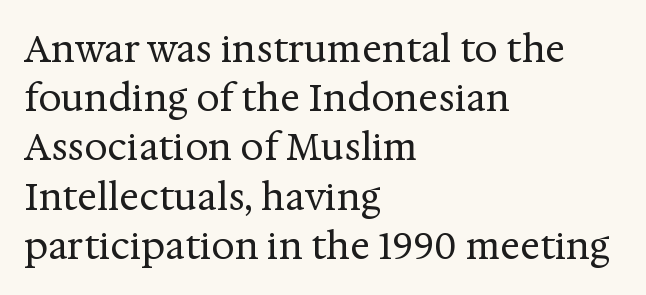
{"serif": "yes", "italic": "no", "bold": "no", "weight": "regular", "width": "normal", "stroke_contrast": "medium", "x_height": "medium", "monospaced": "no", "underline": "no", "align": "left", "line_spacing": "normal", "line_spacing_ratio": 1.33, "letter_spacing": "normal", "letter_spacing_em": 0.0, "glyph_px": 37}
